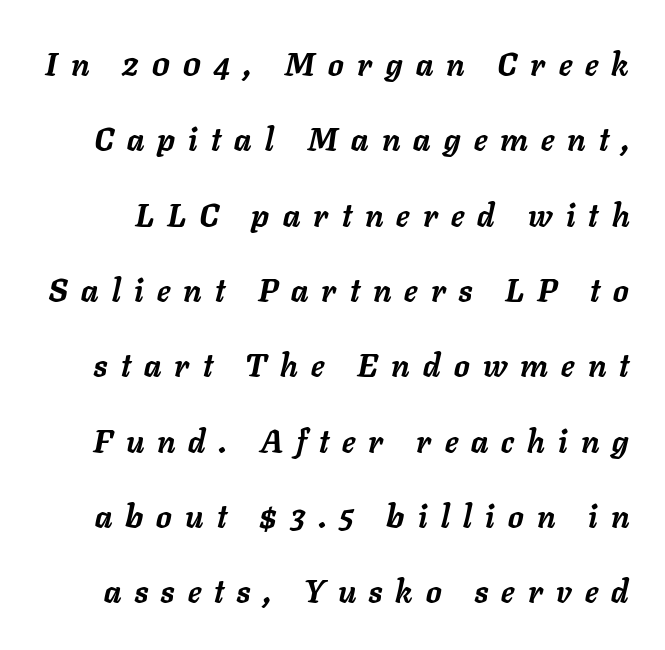
The passage shown is typed in a proportional face where columns would drift. Look at the stroke-to-counter ratio: heavy, a bold. In terms of leading, this rendering errs on the spacious side. Display-style spreading of the glyphs; the letterfit is very open. Emphasis-style slanted type is in use. Words float on clear page, feet unadorned.
